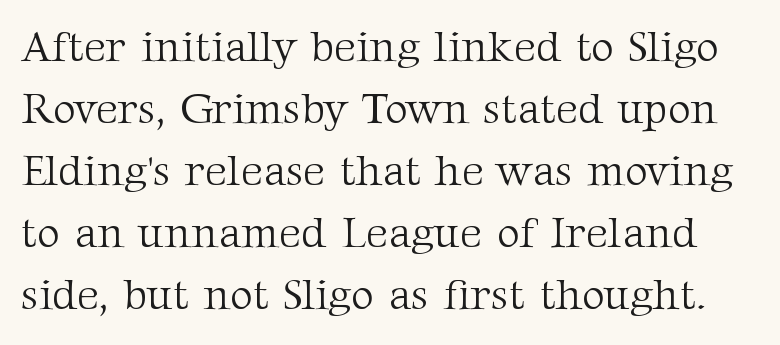
{"serif": "yes", "italic": "no", "bold": "no", "weight": "light", "width": "normal", "stroke_contrast": "medium", "x_height": "medium", "monospaced": "no", "underline": "no", "line_spacing": "normal", "line_spacing_ratio": 1.41, "letter_spacing": "normal", "letter_spacing_em": 0.0, "glyph_px": 44}
